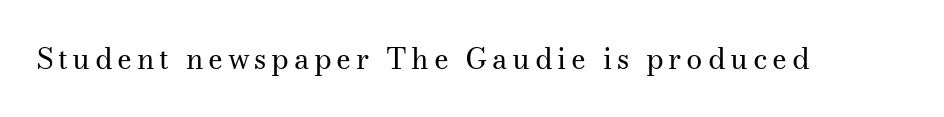
The image shows 29 px regular-weight serif type, upright; set not underlined; medium stroke contrast and a small x-height.
